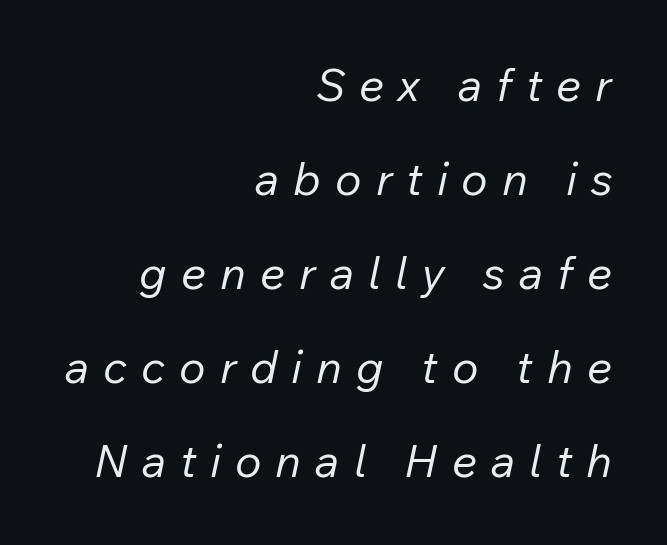
There is plenty of visible air inserted between adjacent glyphs. The face used here is proportionally spaced, like ordinary book or web type. This is not heavy type; no bold has been used. Type without underlining. How would I describe the line gaps? Wide and relaxed.
